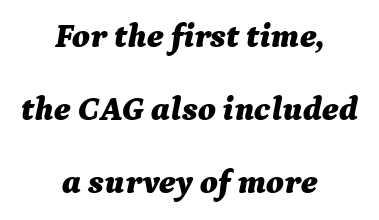
{"italic": "yes", "lean": "right", "slant_degrees": 9, "bold": "yes", "weight": "bold", "width": "normal", "stroke_contrast": "medium", "x_height": "medium", "monospaced": "no", "underline": "no", "align": "center", "line_spacing": "loose", "line_spacing_ratio": 2.14, "letter_spacing": "normal", "letter_spacing_em": 0.0, "glyph_px": 34}
